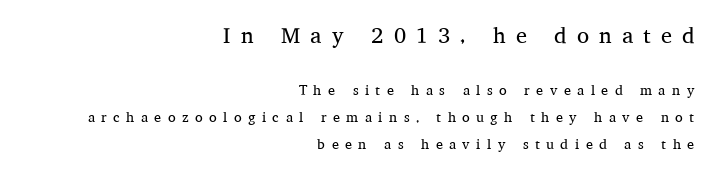
The image shows 22 px text type, upright; set right-aligned, loose line spacing (1.92x), unusually wide letter spacing (+0.46 em), not underlined; the first (top) block is 1.57x larger.
